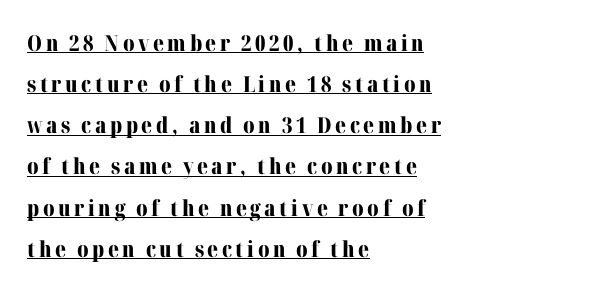
{"italic": "no", "bold": "yes", "underline": "yes", "align": "left", "line_spacing_ratio": 1.87, "glyph_px": 22}
